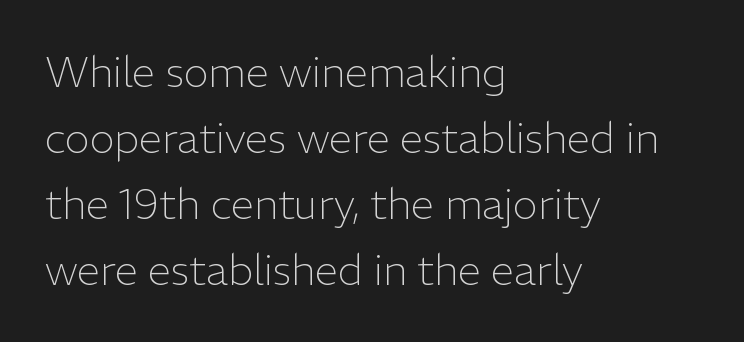
The image shows 42 px light sans-serif type, upright; set left-aligned, normal line spacing (1.57x), normal letter spacing, not underlined; low stroke contrast and a medium x-height.
